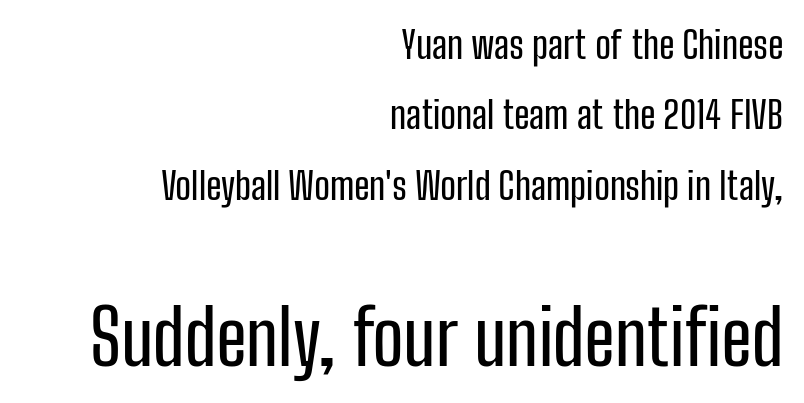
{"serif": "no", "italic": "no", "width": "condensed", "stroke_contrast": "low", "x_height": "medium", "monospaced": "no", "underline": "no", "align": "right", "line_spacing_ratio": 1.85, "letter_spacing": "normal", "letter_spacing_em": 0.0, "larger_block": "second", "size_ratio": 1.97, "glyph_px": 75}
